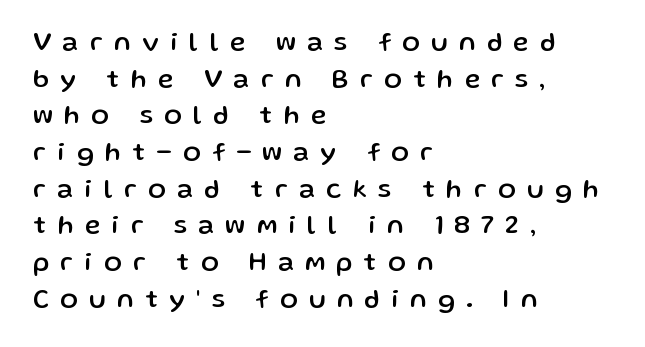
{"italic": "no", "underline": "no", "align": "left", "line_spacing": "normal", "line_spacing_ratio": 1.41, "letter_spacing": "wide", "letter_spacing_em": 0.44, "glyph_px": 26}
